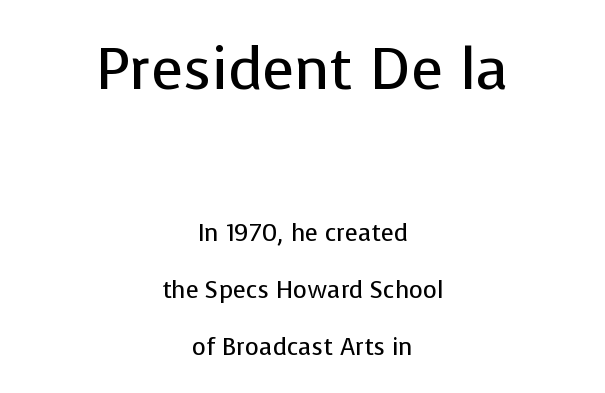
Q: Is the text bold? A: No.
Q: Is the text italic (slanted)? A: No, it is upright.
Q: Is the typeface a serif or a sans-serif typeface? A: Sans-serif.
Q: Is the text underlined? A: No.
Q: How is the paragraph aligned? A: Centered.
Q: Is the spacing between letters normal or unusually wide? A: Normal.
Q: Is the spacing between lines tight, normal or loose? A: Loose.
Q: Which block of text is set in a larger size, the first (top) or the second (bottom)? A: The first (top) one.
Q: Width (condensed, normal, or wide)? A: Normal.
Q: Stroke contrast? A: Low.
Q: x-height? A: Medium.
Q: Monospaced? A: No.
